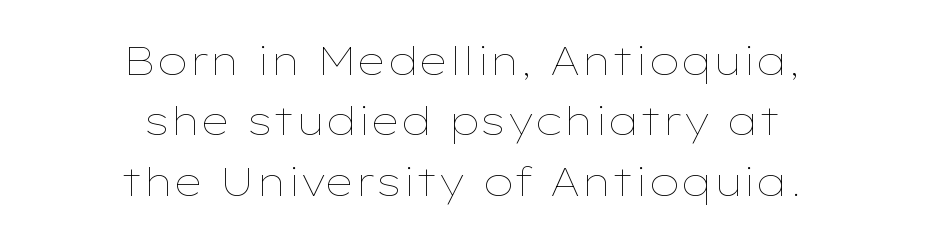
The image shows 40 px thin, wide type, upright; set centered, normal line spacing (1.51x), normal letter spacing, not underlined; low stroke contrast and a medium x-height.
